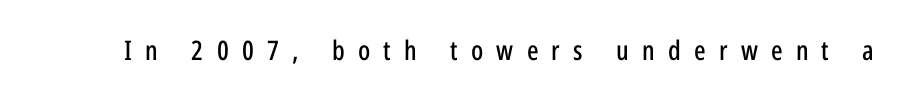
This rendering features lettering with no underline. Ascenders rise straight up at ninety degrees. Substantial extra tracking has been applied to these lines.
